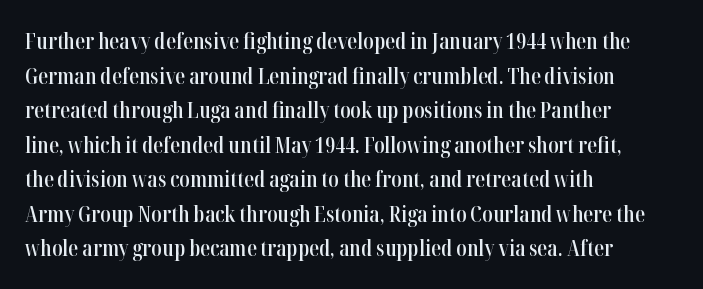
The font's upright variant was chosen for this text. Is the letter spacing exaggerated? No — it looks like the ordinary default. The face used here is a semibold: visibly heavier than regular, lighter than bold. Students, observe: this is what conventionally led text looks like. Every row of glyphs begins at an identical x-position on the left. Words float on clear page, feet unadorned.
